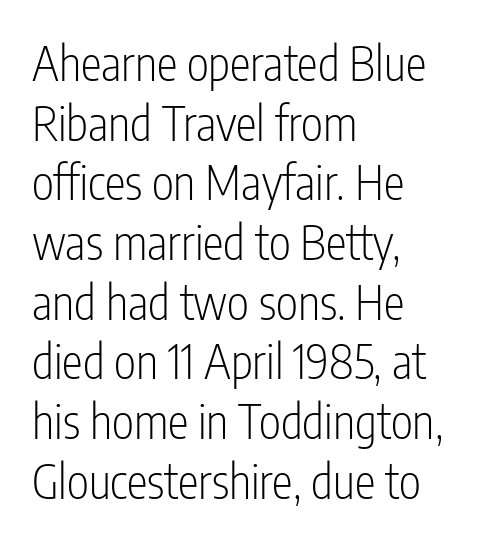
Weight class: somewhere from thin through regular. If you measured baseline to baseline, you'd find a middling distance. Unmarked baselines from the first word to the last. Are there feet on the stems? There aren't — it's a sans. Upright lettering throughout. Looks like regular typesetting: each glyph gets only the width it needs.
